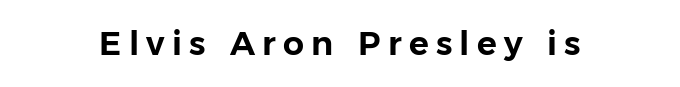
The image shows 33 px sans-serif type, upright; set unusually wide letter spacing (+0.22 em), not underlined; low stroke contrast and a medium x-height.
